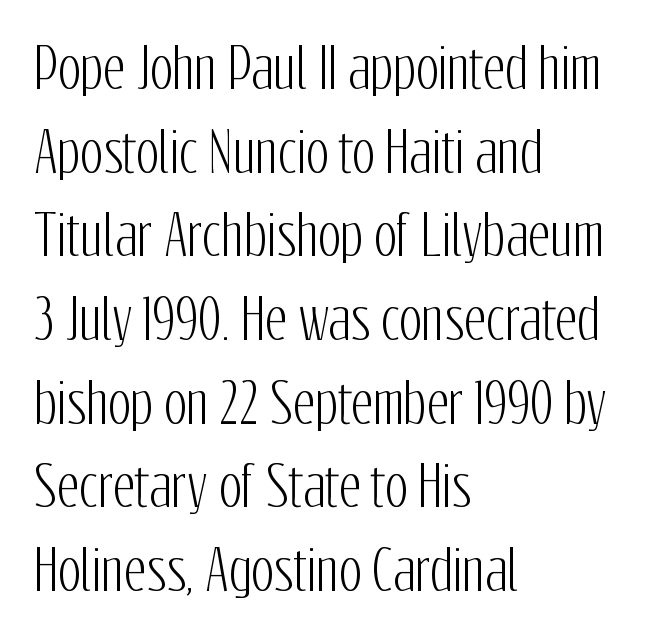
Q: Is the text italic (slanted)? A: No, it is upright.
Q: Is the typeface a serif or a sans-serif typeface? A: Sans-serif.
Q: Is the text underlined? A: No.
Q: How is the paragraph aligned? A: Left-aligned.
Q: Is the spacing between letters normal or unusually wide? A: Normal.
Q: Is the spacing between lines tight, normal or loose? A: Normal.
Q: Width (condensed, normal, or wide)? A: Condensed.
Q: Stroke contrast? A: Low.
Q: x-height? A: Medium.
Q: Monospaced? A: No.
